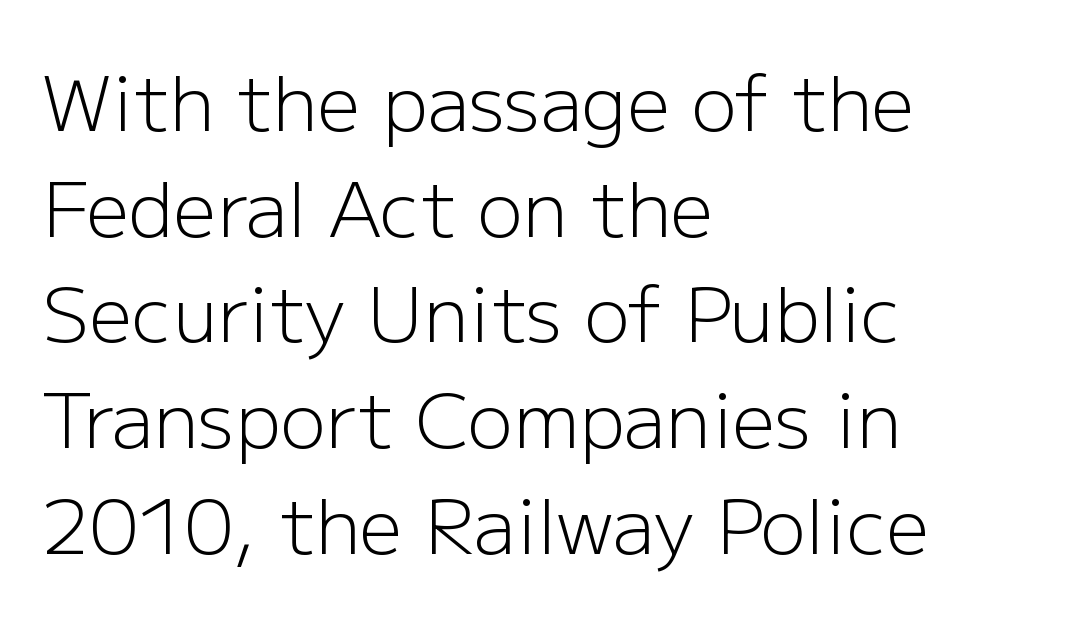
Q: Is the text bold? A: No.
Q: Is the text italic (slanted)? A: No, it is upright.
Q: Is the typeface a serif or a sans-serif typeface? A: Sans-serif.
Q: Is the text underlined? A: No.
Q: How is the paragraph aligned? A: Left-aligned.
Q: Is the spacing between letters normal or unusually wide? A: Normal.
Q: Is the spacing between lines tight, normal or loose? A: Normal.
Q: Width (condensed, normal, or wide)? A: Normal.
Q: Stroke contrast? A: Low.
Q: x-height? A: Medium.
Q: Monospaced? A: No.
